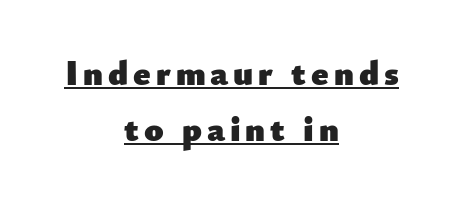
The sample has been set heavy, in full bold. The space between consecutive lines is moderate. Does a line run under the words? Yes, clearly. You can tell from the bare stems that sans-serif type was used. Do the characters align in a grid? No, the font is proportional. Tall strokes in this sample are plumb rather than angled.
